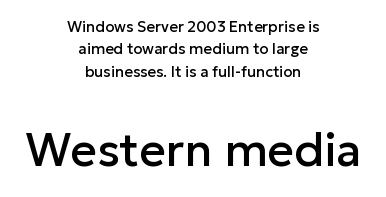
The image shows 46 px sans-serif type, upright; set centered, normal line spacing (1.5x), normal letter spacing, not underlined; the second (bottom) block is 3.07x larger; low stroke contrast and a medium x-height.
